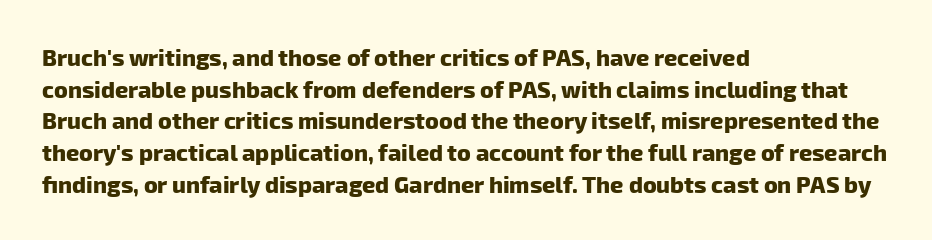
Q: Is the text bold? A: Yes.
Q: Is the text underlined? A: No.
Q: How is the paragraph aligned? A: Left-aligned.
Q: Is the spacing between letters normal or unusually wide? A: Normal.
Q: Is the spacing between lines tight, normal or loose? A: Normal.
